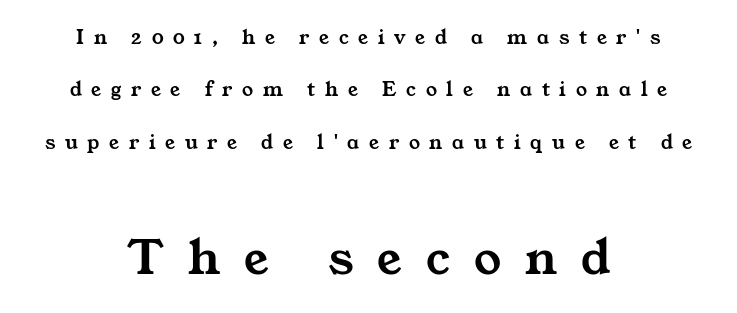
Q: Is the typeface a serif or a sans-serif typeface? A: Serif.
Q: Is the text underlined? A: No.
Q: How is the paragraph aligned? A: Centered.
Q: Is the spacing between letters normal or unusually wide? A: Unusually wide.
Q: Is the spacing between lines tight, normal or loose? A: Loose.
Q: Which block of text is set in a larger size, the first (top) or the second (bottom)? A: The second (bottom) one.
Q: Width (condensed, normal, or wide)? A: Wide.
Q: Stroke contrast? A: Medium.
Q: x-height? A: Medium.
Q: Monospaced? A: No.
